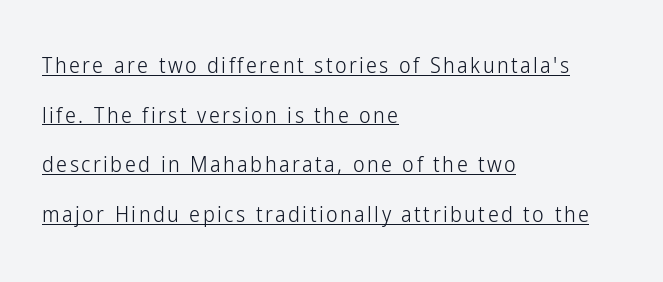
Q: Is the text bold? A: No.
Q: Is the text italic (slanted)? A: No, it is upright.
Q: Is the text underlined? A: Yes.
Q: How is the paragraph aligned? A: Left-aligned.
Q: Is the spacing between lines tight, normal or loose? A: Loose.
